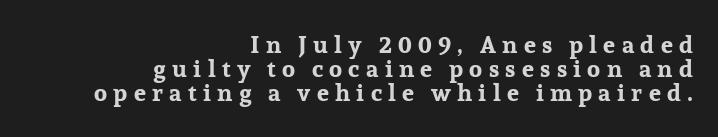
Posture: upright roman. Students, observe: this is what under-led, compact text looks like. These lines have a slow, spaced-out rhythm from letter to letter. Letters rest on an invisible, unmarked baseline. The characters look thick and weighty, a clear bold.
